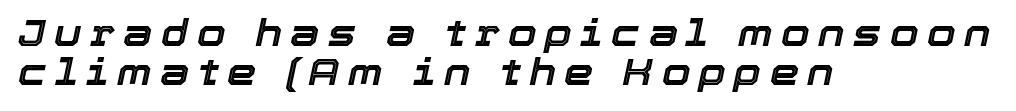
Q: Is the text italic (slanted)? A: Yes, it leans right by about 12 degrees.
Q: Is the text underlined? A: No.
Q: How is the paragraph aligned? A: Left-aligned.
Q: Is the spacing between letters normal or unusually wide? A: Unusually wide.
Q: Is the spacing between lines tight, normal or loose? A: Tight.
Q: Width (condensed, normal, or wide)? A: Normal.
Q: x-height? A: Medium.
Q: Monospaced? A: No.
